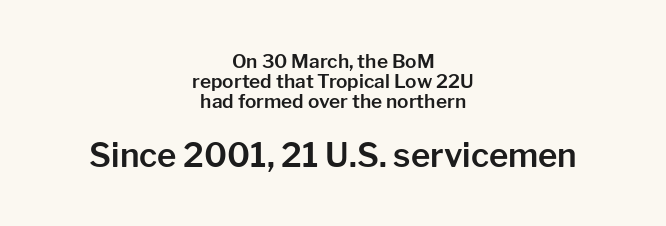
The image shows 33 px sans-serif type, upright; set centered, tight line spacing (1.05x), normal letter spacing, not underlined; the second (bottom) block is 1.74x larger; low stroke contrast and a medium x-height.
